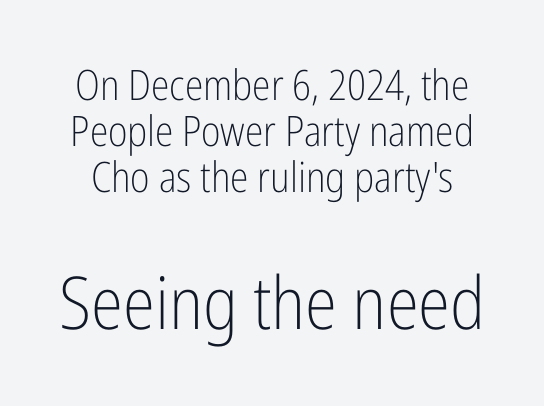
{"serif": "no", "italic": "no", "bold": "no", "weight": "light", "width": "condensed", "stroke_contrast": "low", "x_height": "medium", "monospaced": "no", "underline": "no", "line_spacing": "tight", "line_spacing_ratio": 1.09, "letter_spacing": "normal", "letter_spacing_em": 0.0, "larger_block": "second", "size_ratio": 1.74, "glyph_px": 73}
